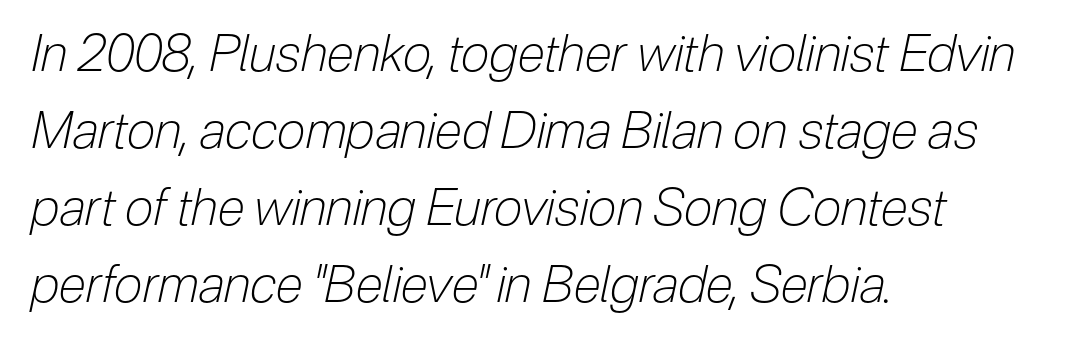
The image shows 51 px light, condensed type, italic (leaning right); set left-aligned, normal line spacing (1.51x), normal letter spacing, not underlined; low stroke contrast and a medium x-height.
